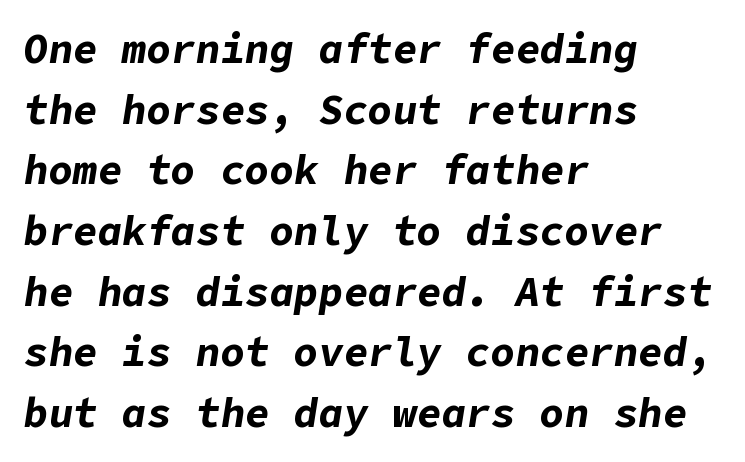
{"italic": "yes", "lean": "right", "slant_degrees": 9, "bold": "yes", "weight": "bold", "width": "normal", "stroke_contrast": "low", "x_height": "medium", "underline": "no", "align": "left", "line_spacing": "normal", "line_spacing_ratio": 1.48, "letter_spacing": "normal", "letter_spacing_em": 0.0, "glyph_px": 41}
